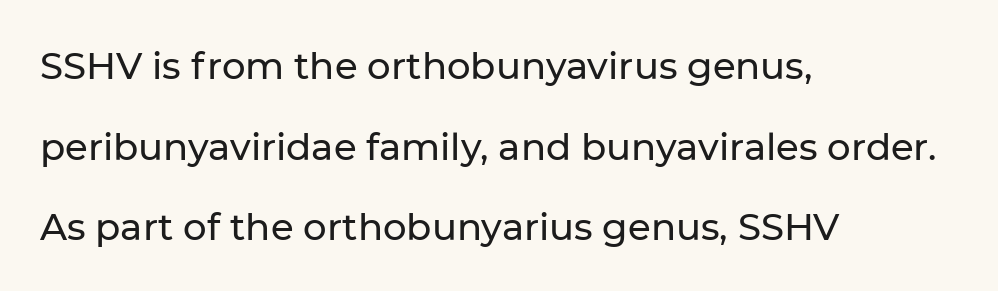
{"serif": "no", "italic": "no", "width": "normal", "stroke_contrast": "low", "x_height": "medium", "monospaced": "no", "underline": "no", "align": "left", "line_spacing": "loose", "line_spacing_ratio": 2.18, "letter_spacing": "normal", "letter_spacing_em": 0.0, "glyph_px": 37}
